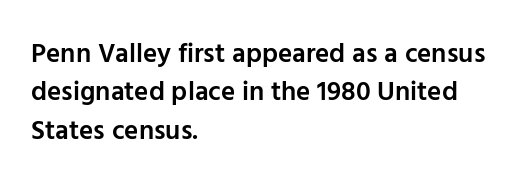
The image shows 27 px text type, upright; set left-aligned, normal line spacing (1.42x), normal letter spacing, not underlined.
